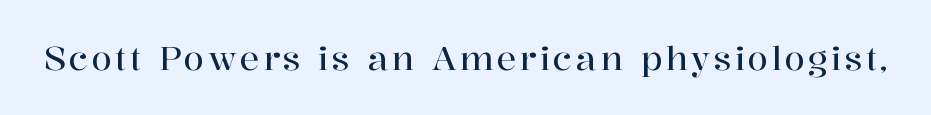
{"serif": "yes", "italic": "no", "width": "normal", "stroke_contrast": "high", "x_height": "medium", "monospaced": "no", "underline": "no", "glyph_px": 33}
